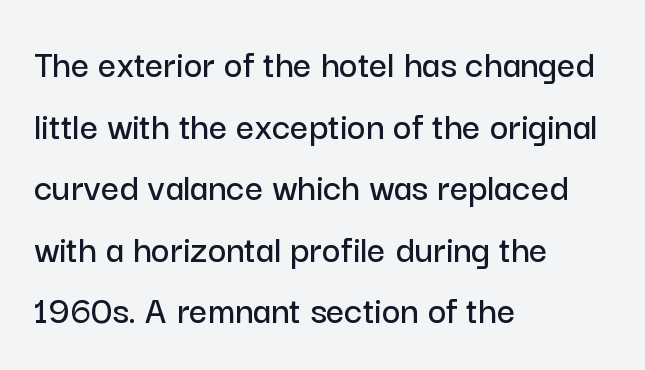
{"serif": "no", "italic": "no", "width": "normal", "stroke_contrast": "low", "x_height": "medium", "monospaced": "no", "underline": "no", "align": "left", "line_spacing": "normal", "line_spacing_ratio": 1.54, "letter_spacing": "normal", "letter_spacing_em": 0.0, "glyph_px": 40}
